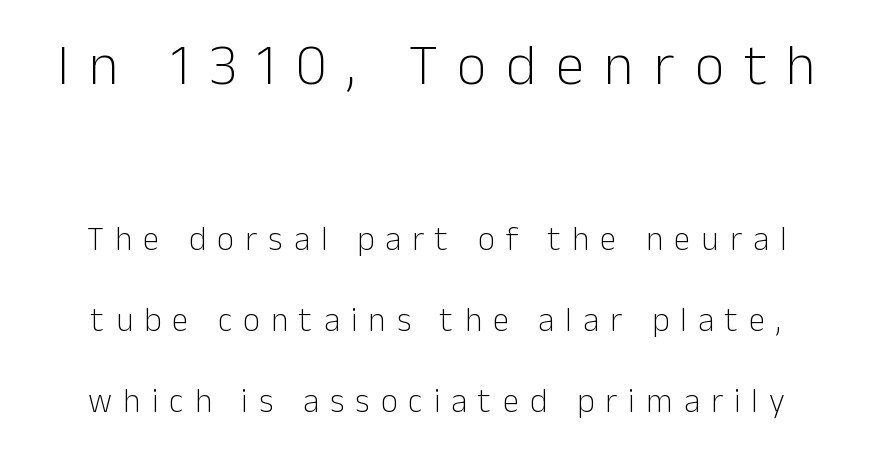
Underline: absent. Italic: no, the glyphs are upright roman. Letters have the restrained weight of plain body copy at most. What kind of face is this? One without serifs — a sans.
